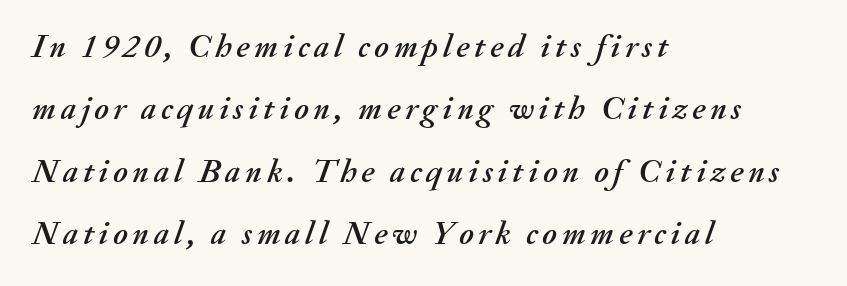
There's an unmistakable incline to the writing here. Rule under the text: the space is simply empty. Compared with a centered layout, this one pins lines to the left instead. Varying glyph widths throughout — classic text-font behaviour.
